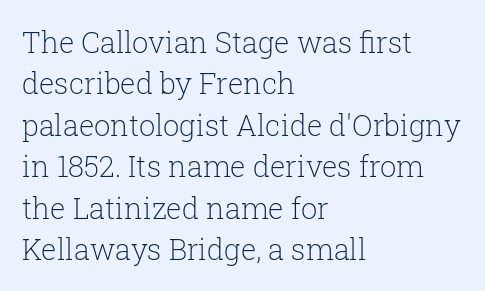
Casual observation: everything's shoved over to the left. Does the lettering tilt? It doesn't — this is upright. The rendering uses natural spacing where letterforms have individual widths. Small tapered or slab feet sit at the stroke ends, so this counts as serif. Honestly, the row spacing looks completely unremarkable. Inter-character spacing is left at the font's built-in metrics.
